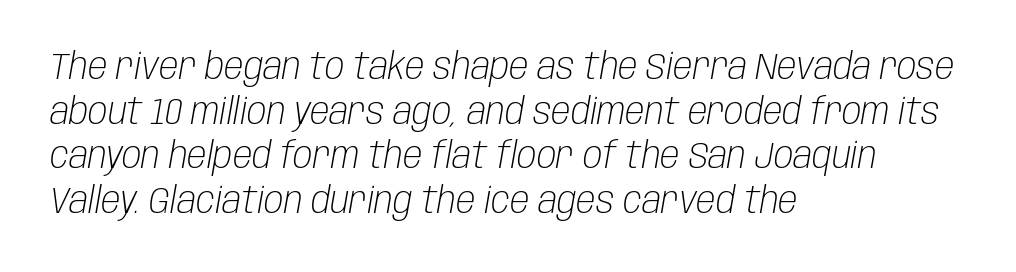
Notice how the stems are inclined rather than vertical — that's the hallmark of italics. Honestly, the letter spacing is just normal — you wouldn't notice it. The compositor pushed each line to the left boundary. Here the designer chose a conventional face with non-uniform glyph widths.
